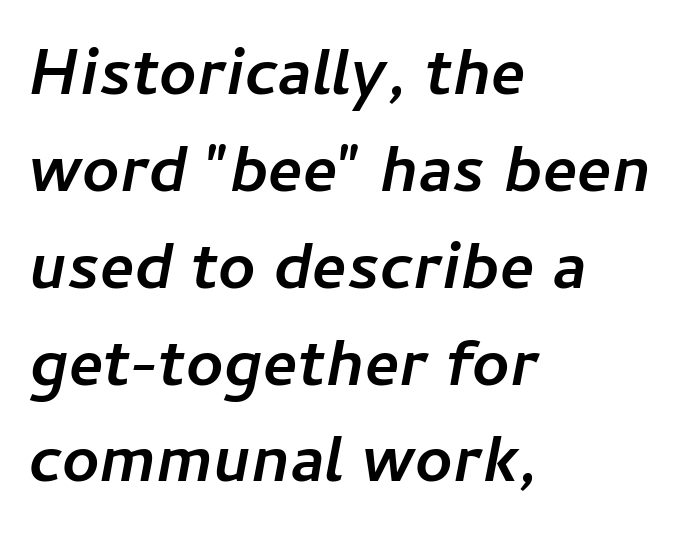
Yep, that's italic — everything's leaning. What stands out about the letter spacing? Nothing — it is the standard amount. How heavy is the stroke? Heavy — this is a bold. The space beneath each line is pristine and unruled. Does the copy run flush right? No — it runs flush left.
